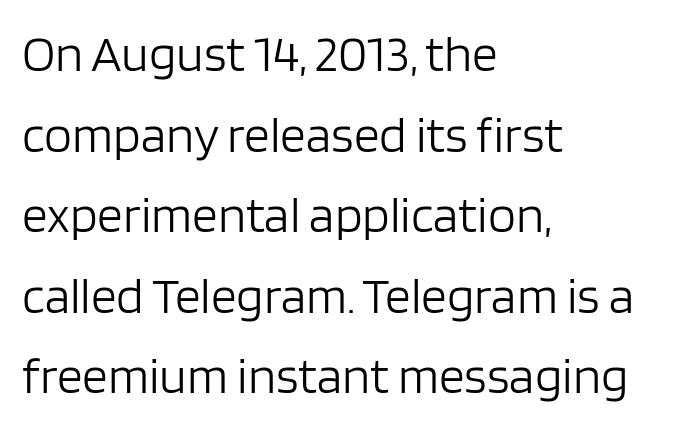
The image shows 51 px light sans-serif type, upright; set left-aligned, normal line spacing (1.58x), normal letter spacing, not underlined; low stroke contrast and a large x-height.
